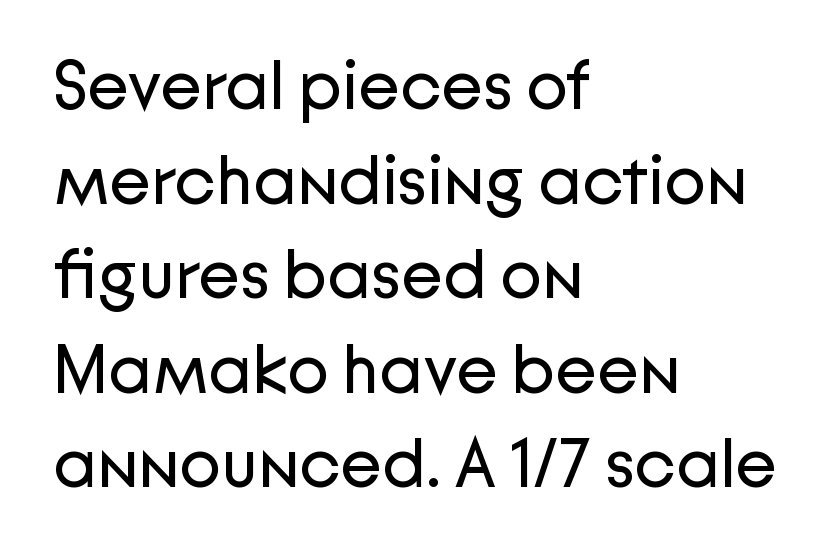
{"serif": "no", "italic": "no", "bold": "no", "weight": "regular", "width": "normal", "stroke_contrast": "low", "x_height": "medium", "monospaced": "no", "underline": "no", "align": "left", "line_spacing": "normal", "line_spacing_ratio": 1.37, "letter_spacing": "normal", "letter_spacing_em": 0.0, "glyph_px": 69}
